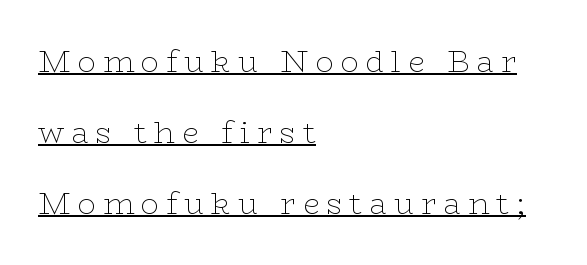
Typographically, this falls in the serif category. Look at the tracking — it's clearly loosened, letters drifting apart. Line starts are locked; line ends wander. These lines stand farther apart than default settings would place them. This rendering features underlined lettering.
